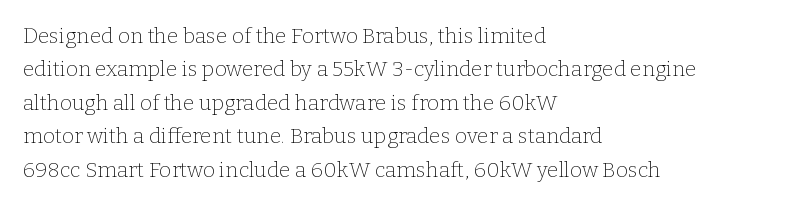
{"italic": "no", "bold": "no", "underline": "no", "align": "left", "line_spacing": "normal", "line_spacing_ratio": 1.59, "letter_spacing": "normal", "letter_spacing_em": 0.0, "glyph_px": 21}
